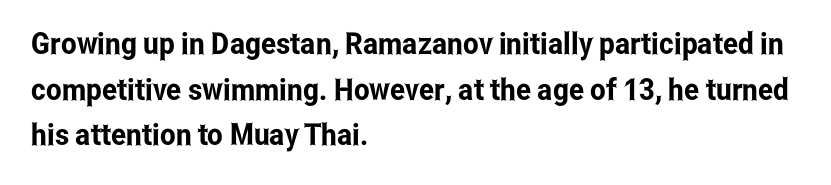
Q: Is the text italic (slanted)? A: No, it is upright.
Q: Is the typeface a serif or a sans-serif typeface? A: Sans-serif.
Q: Is the text underlined? A: No.
Q: How is the paragraph aligned? A: Left-aligned.
Q: Is the spacing between letters normal or unusually wide? A: Normal.
Q: Is the spacing between lines tight, normal or loose? A: Normal.
Q: Width (condensed, normal, or wide)? A: Condensed.
Q: Stroke contrast? A: Low.
Q: x-height? A: Medium.
Q: Monospaced? A: No.
